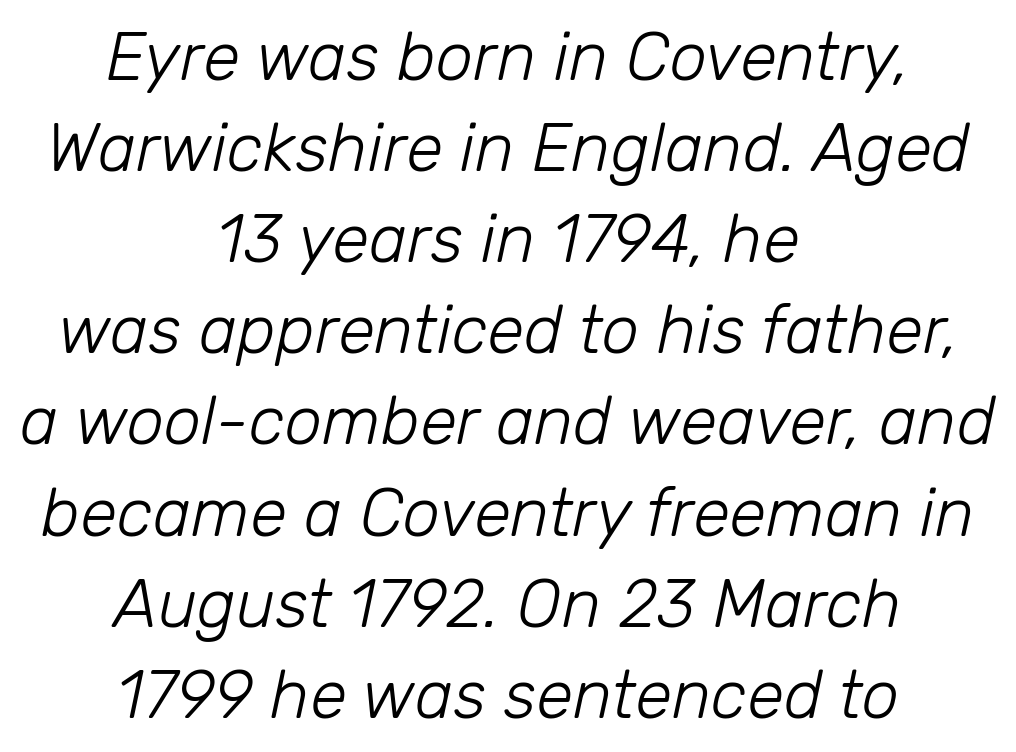
{"italic": "yes", "lean": "right", "slant_degrees": 12, "bold": "no", "weight": "light", "width": "normal", "stroke_contrast": "low", "x_height": "medium", "monospaced": "no", "underline": "no", "align": "center", "line_spacing": "normal", "line_spacing_ratio": 1.36, "letter_spacing": "normal", "letter_spacing_em": 0.0, "glyph_px": 67}
